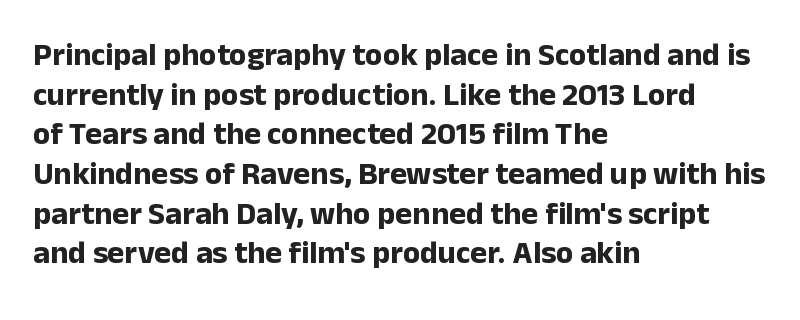
{"serif": "no", "italic": "no", "bold": "yes", "weight": "bold", "width": "normal", "stroke_contrast": "low", "x_height": "medium", "monospaced": "no", "underline": "no", "align": "left", "line_spacing_ratio": 1.24, "letter_spacing": "normal", "letter_spacing_em": 0.0, "glyph_px": 32}
